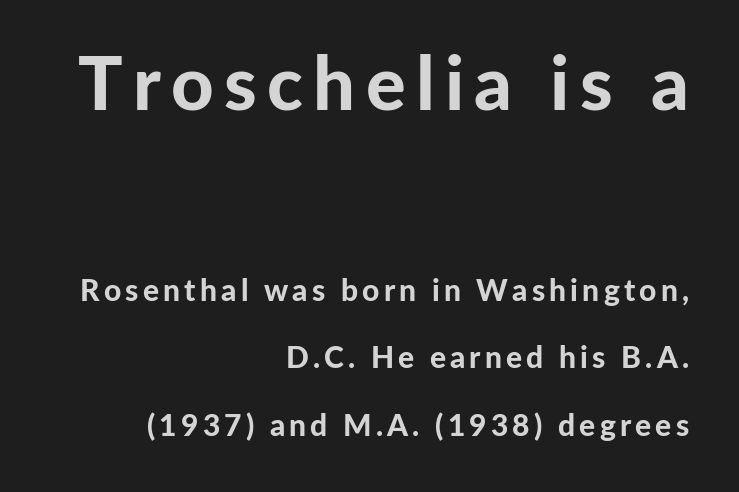
The image shows 74 px bold sans-serif type, upright; set right-aligned, loose line spacing (2.25x), not underlined; the first (top) block is 2.47x larger; low stroke contrast and a medium x-height.
